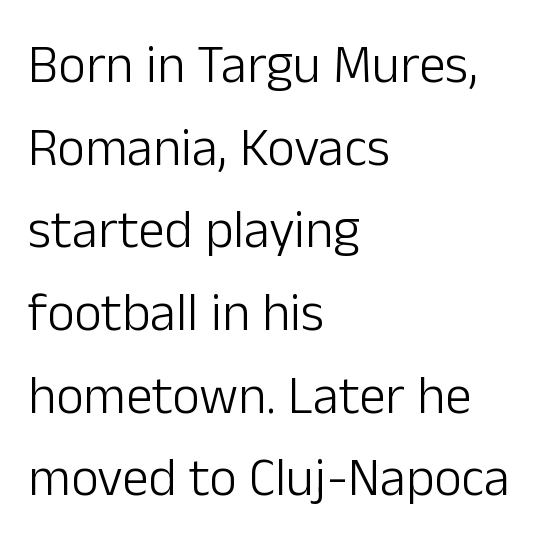
{"serif": "no", "italic": "no", "bold": "no", "weight": "light", "width": "normal", "stroke_contrast": "low", "x_height": "medium", "monospaced": "no", "underline": "no", "align": "left", "line_spacing": "normal", "line_spacing_ratio": 1.56, "letter_spacing": "normal", "letter_spacing_em": 0.0, "glyph_px": 53}
